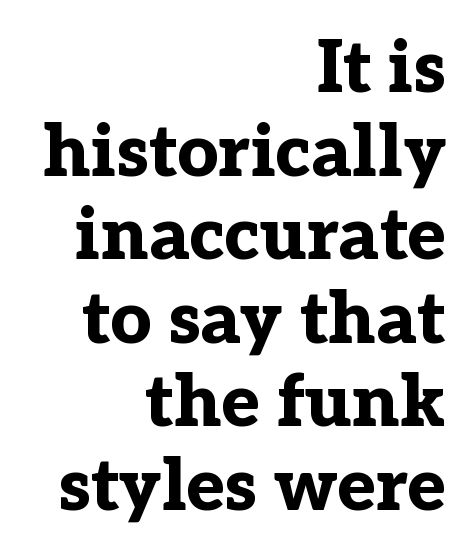
Q: Is the text bold? A: Yes.
Q: Is the text italic (slanted)? A: No, it is upright.
Q: Is the typeface a serif or a sans-serif typeface? A: Serif.
Q: Is the text underlined? A: No.
Q: How is the paragraph aligned? A: Right-aligned.
Q: Is the spacing between letters normal or unusually wide? A: Normal.
Q: Width (condensed, normal, or wide)? A: Normal.
Q: Stroke contrast? A: Low.
Q: x-height? A: Medium.
Q: Monospaced? A: No.
